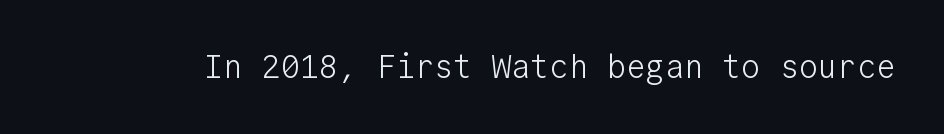
Q: Is the text bold? A: No.
Q: Is the text italic (slanted)? A: No, it is upright.
Q: Is the typeface a serif or a sans-serif typeface? A: Sans-serif.
Q: Is the text underlined? A: No.
Q: Is the spacing between letters normal or unusually wide? A: Normal.
Q: Width (condensed, normal, or wide)? A: Normal.
Q: Stroke contrast? A: Low.
Q: x-height? A: Medium.
Q: Monospaced? A: Yes.
